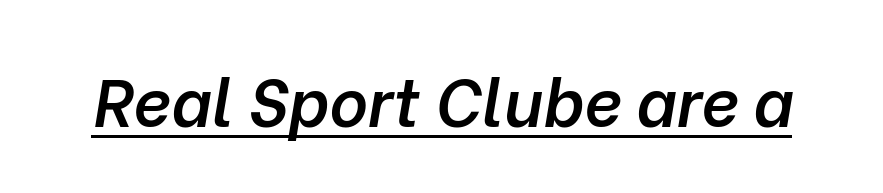
Is the letter spacing exaggerated? No — it looks like the ordinary default. Like a heading marked for emphasis, these lines bear an underscore. Students, this is semibold: more ink than regular, less than bold. The font's italic variant was chosen for this text. Each letter keeps its own natural width here, so spacing adapts to shape.
